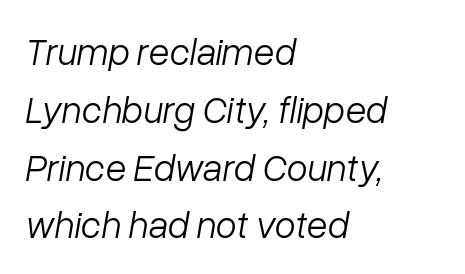
The image shows 38 px light type, italic (leaning right); set left-aligned, normal line spacing (1.52x), normal letter spacing, not underlined; low stroke contrast and a medium x-height.
